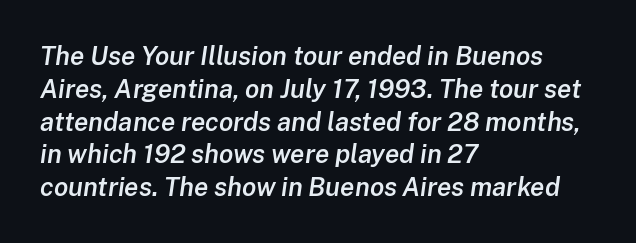
Q: Is the text bold? A: Semi-bold.
Q: Is the text italic (slanted)? A: Yes, it leans right by about 8 degrees.
Q: Is the text underlined? A: No.
Q: How is the paragraph aligned? A: Left-aligned.
Q: Is the spacing between letters normal or unusually wide? A: Normal.
Q: Is the spacing between lines tight, normal or loose? A: Normal.
